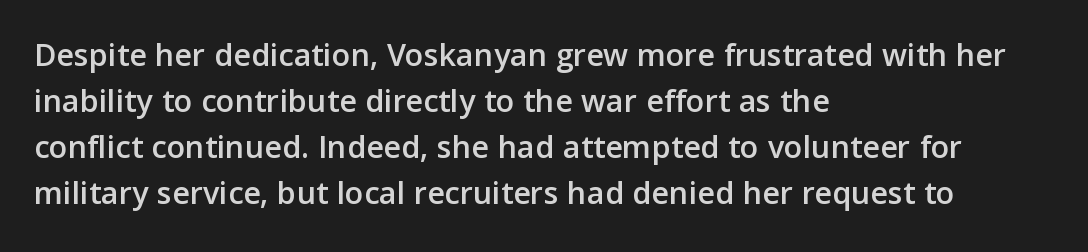
Q: Is the text italic (slanted)? A: No, it is upright.
Q: Is the typeface a serif or a sans-serif typeface? A: Sans-serif.
Q: Is the text underlined? A: No.
Q: How is the paragraph aligned? A: Left-aligned.
Q: Is the spacing between letters normal or unusually wide? A: Normal.
Q: Is the spacing between lines tight, normal or loose? A: Normal.
Q: Width (condensed, normal, or wide)? A: Normal.
Q: Stroke contrast? A: Low.
Q: x-height? A: Medium.
Q: Monospaced? A: No.
